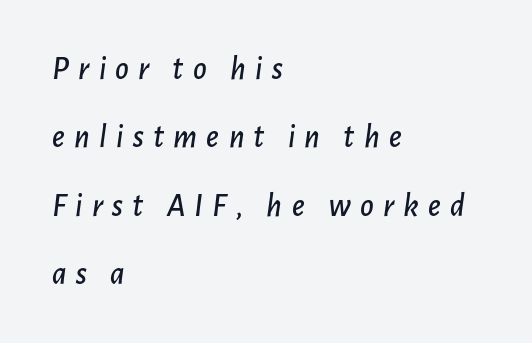
Underline: absent. You could not count columns in this text — the font is proportionally spaced. The block of text is sparse from top to bottom, with ample space between rows. Yep, that's italic — everything's leaning. The letterforms stand isolated, each surrounded by extra space. This sample is left-justified, so line endings fall wherever the words run out.
